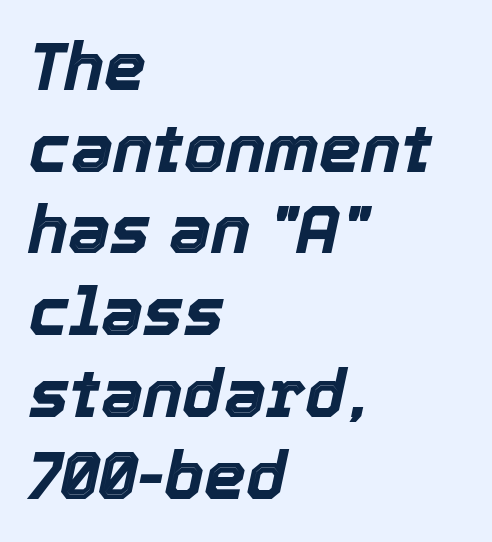
{"italic": "yes", "lean": "right", "slant_degrees": 12, "bold": "yes", "weight": "bold", "width": "normal", "x_height": "medium", "monospaced": "no", "underline": "no", "align": "left", "line_spacing_ratio": 1.22, "letter_spacing": "normal", "letter_spacing_em": 0.0, "glyph_px": 67}
